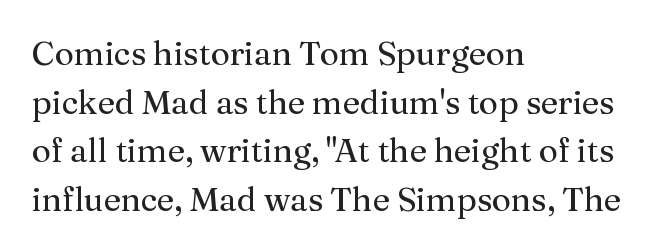
{"serif": "yes", "italic": "no", "bold": "no", "weight": "regular", "width": "normal", "stroke_contrast": "medium", "x_height": "medium", "monospaced": "no", "underline": "no", "align": "left", "line_spacing": "normal", "line_spacing_ratio": 1.47, "letter_spacing": "normal", "letter_spacing_em": 0.0, "glyph_px": 33}
